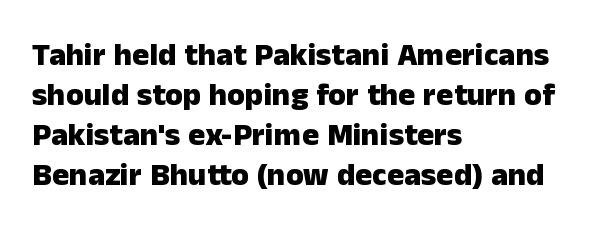
The image shows 32 px heavy sans-serif type, upright; set left-aligned, normal line spacing (1.25x), normal letter spacing, not underlined; low stroke contrast and a medium x-height.
